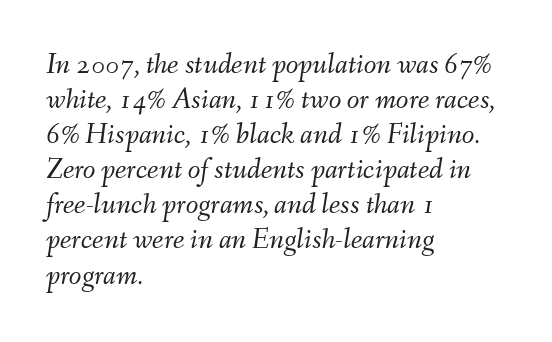
The image shows 29 px light type, italic (leaning right); set left-aligned, line spacing 1.21x, normal letter spacing, not underlined; medium stroke contrast and a small x-height.
